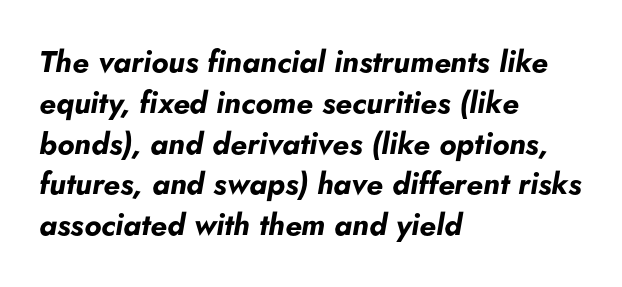
The image shows 30 px bold type, italic (leaning right); set left-aligned, normal line spacing (1.36x), normal letter spacing, not underlined; low stroke contrast and a small x-height.
